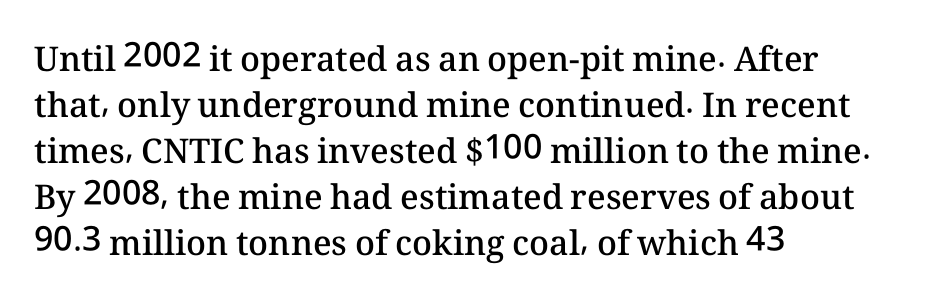
Q: Is the text bold? A: Semi-bold.
Q: Is the text italic (slanted)? A: No, it is upright.
Q: Is the text underlined? A: No.
Q: How is the paragraph aligned? A: Left-aligned.
Q: Is the spacing between letters normal or unusually wide? A: Normal.
Q: Is the spacing between lines tight, normal or loose? A: Normal.
Q: Width (condensed, normal, or wide)? A: Normal.
Q: Stroke contrast? A: Medium.
Q: x-height? A: Medium.
Q: Monospaced? A: No.
